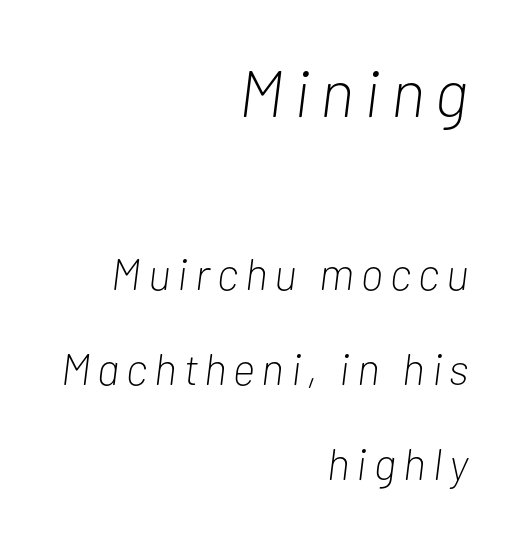
Q: Is the text bold? A: No.
Q: Is the text italic (slanted)? A: Yes, it leans right by about 7 degrees.
Q: Is the text underlined? A: No.
Q: How is the paragraph aligned? A: Right-aligned.
Q: Is the spacing between lines tight, normal or loose? A: Loose.
Q: Which block of text is set in a larger size, the first (top) or the second (bottom)? A: The first (top) one.
Q: Width (condensed, normal, or wide)? A: Condensed.
Q: Stroke contrast? A: Low.
Q: x-height? A: Medium.
Q: Monospaced? A: No.
